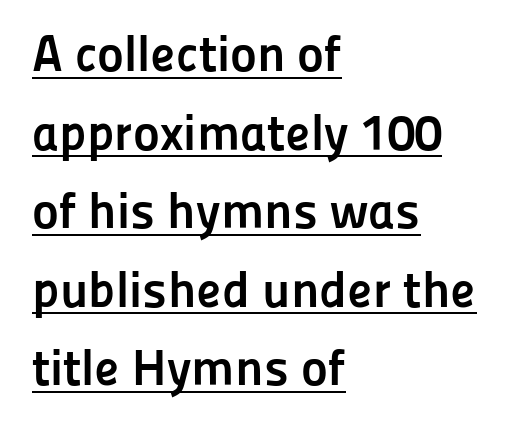
The image shows 51 px semibold sans-serif type, upright; set left-aligned, normal line spacing (1.54x), normal letter spacing, underlined; low stroke contrast and a medium x-height.
